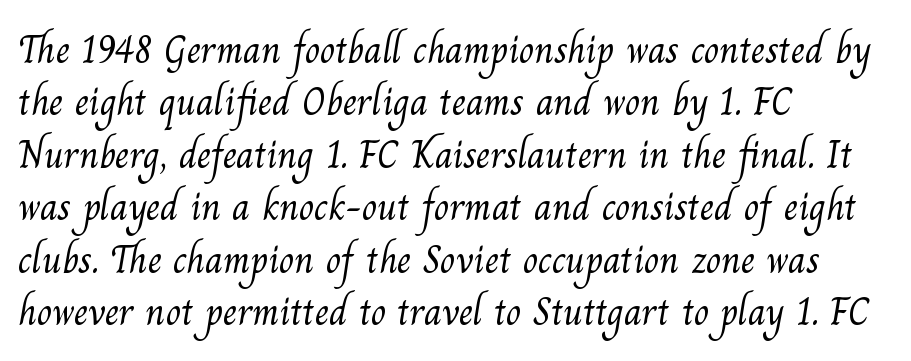
Q: Is the text bold? A: No.
Q: Is the typeface a serif or a sans-serif typeface? A: Serif.
Q: Is the text underlined? A: No.
Q: How is the paragraph aligned? A: Left-aligned.
Q: Is the spacing between letters normal or unusually wide? A: Normal.
Q: Is the spacing between lines tight, normal or loose? A: Normal.
Q: Width (condensed, normal, or wide)? A: Normal.
Q: Stroke contrast? A: Medium.
Q: x-height? A: Small.
Q: Monospaced? A: No.
